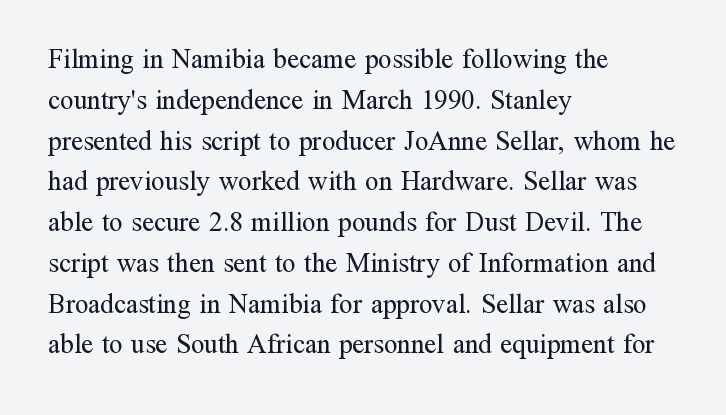
Q: Is the text bold? A: No.
Q: Is the text italic (slanted)? A: No, it is upright.
Q: Is the text underlined? A: No.
Q: How is the paragraph aligned? A: Left-aligned.
Q: Is the spacing between letters normal or unusually wide? A: Normal.
Q: Is the spacing between lines tight, normal or loose? A: Normal.
